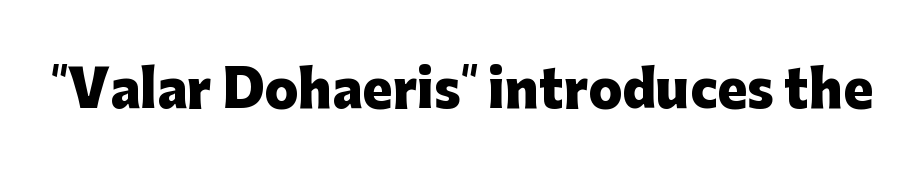
{"serif": "no", "italic": "no", "bold": "yes", "weight": "heavy", "width": "normal", "stroke_contrast": "low", "x_height": "medium", "monospaced": "no", "underline": "no", "letter_spacing": "normal", "letter_spacing_em": 0.0, "glyph_px": 50}
